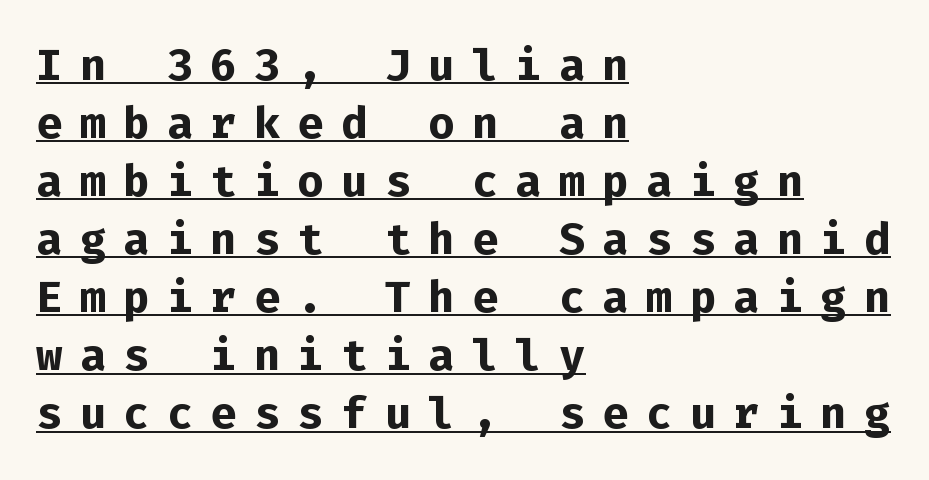
Q: Is the text bold? A: Yes.
Q: Is the text italic (slanted)? A: No, it is upright.
Q: Is the typeface a serif or a sans-serif typeface? A: Sans-serif.
Q: Is the text underlined? A: Yes.
Q: How is the paragraph aligned? A: Left-aligned.
Q: Is the spacing between letters normal or unusually wide? A: Unusually wide.
Q: Is the spacing between lines tight, normal or loose? A: Normal.
Q: Width (condensed, normal, or wide)? A: Normal.
Q: Stroke contrast? A: Low.
Q: x-height? A: Medium.
Q: Monospaced? A: Yes.
